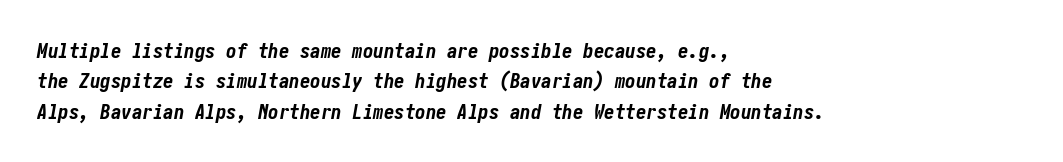
The image shows 21 px bold type, italic (leaning right); set left-aligned, normal line spacing (1.45x), normal letter spacing, not underlined.
